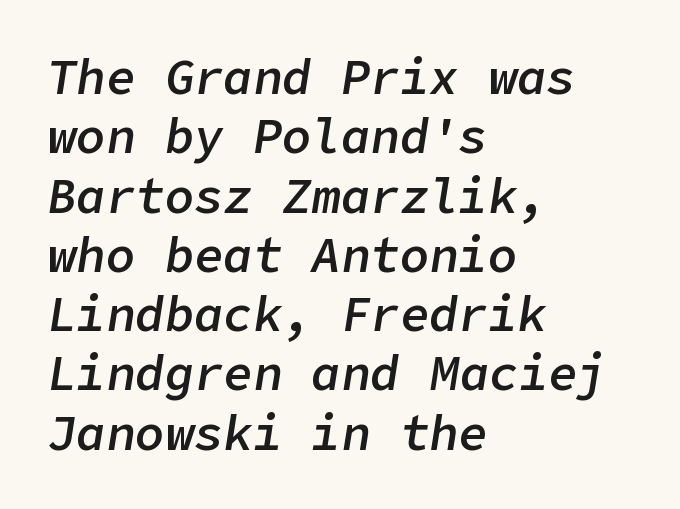
{"italic": "yes", "lean": "right", "slant_degrees": 9, "bold": "semi", "weight": "semibold", "width": "normal", "stroke_contrast": "low", "x_height": "medium", "underline": "no", "align": "left", "line_spacing_ratio": 1.21, "letter_spacing": "normal", "letter_spacing_em": 0.0, "glyph_px": 49}
